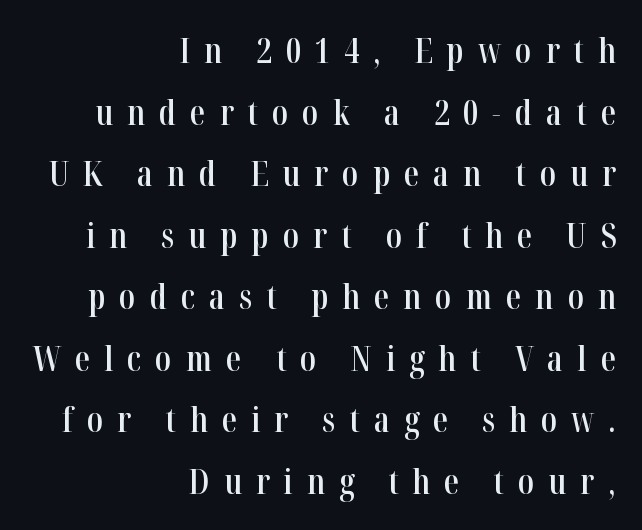
Check where the strokes stop: tiny serifs finish them off. Slightly chunky letters — semibold, I'd say, not full bold. The letters stand upright; this is a roman face. Think of a printed novel: that variable character pitch is what you see here. The tracking reads as deliberately expanded to a designer's eye. Quick note: underline off.
